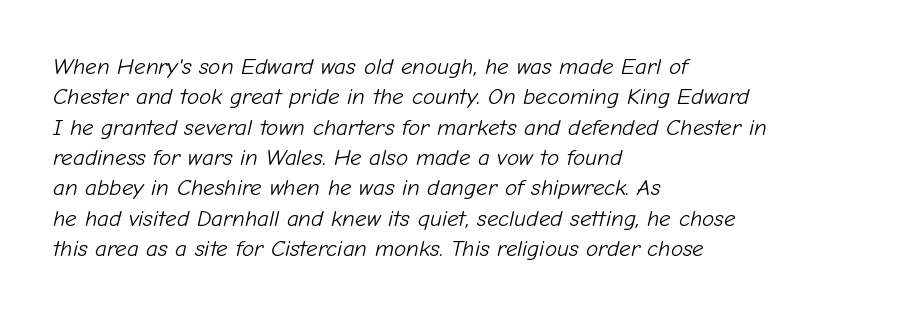
{"italic": "yes", "lean": "right", "slant_degrees": 12, "bold": "no", "underline": "no", "align": "left", "line_spacing": "normal", "line_spacing_ratio": 1.32, "letter_spacing": "normal", "letter_spacing_em": 0.0, "glyph_px": 23}
